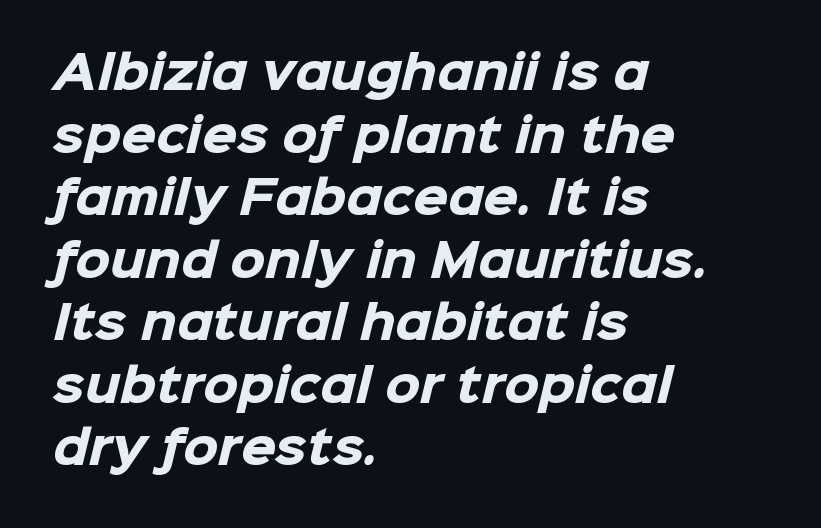
Varying glyph widths throughout — classic text-font behaviour. The lines sit at an ordinary, default distance from one another. Unmarked baselines from the first word to the last. Does the copy run flush right? No — it runs flush left. Letter spacing: default.
